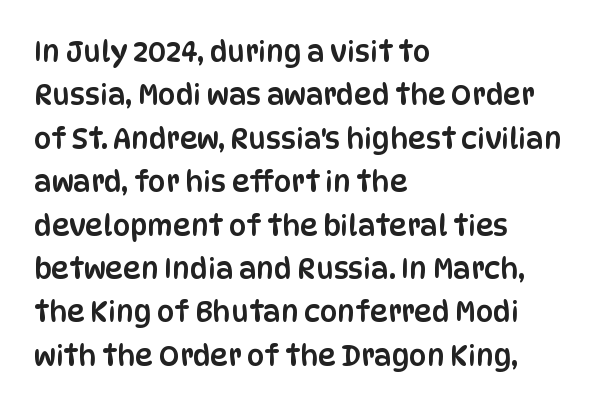
Q: Is the text italic (slanted)? A: No, it is upright.
Q: Is the typeface a serif or a sans-serif typeface? A: Sans-serif.
Q: Is the text underlined? A: No.
Q: How is the paragraph aligned? A: Left-aligned.
Q: Is the spacing between letters normal or unusually wide? A: Normal.
Q: Is the spacing between lines tight, normal or loose? A: Normal.
Q: Width (condensed, normal, or wide)? A: Condensed.
Q: Stroke contrast? A: Low.
Q: x-height? A: Large.
Q: Monospaced? A: No.
